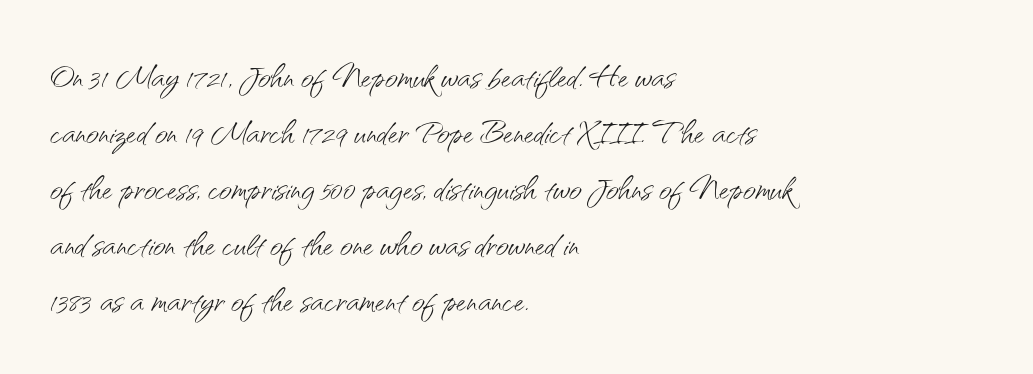
{"serif": "no", "bold": "no", "weight": "light", "width": "normal", "stroke_contrast": "medium", "x_height": "small", "monospaced": "no", "underline": "no", "align": "left", "line_spacing": "normal", "line_spacing_ratio": 1.27, "letter_spacing": "normal", "letter_spacing_em": 0.0, "glyph_px": 44}
